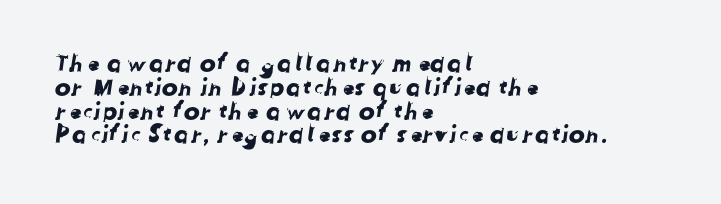
This rendering leaves character spacing at its baseline value. In terms of leading, this rendering errs on the cramped side. Descenders are the only things crossing below the line. Line beginnings align vertically; line endings do not.
